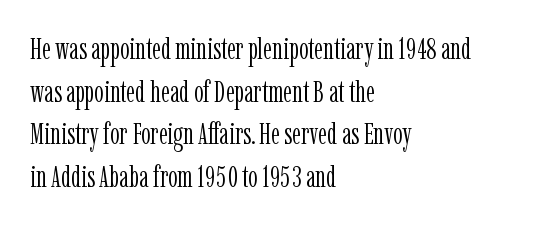
{"serif": "yes", "italic": "no", "bold": "no", "weight": "light", "width": "condensed", "stroke_contrast": "low", "x_height": "medium", "monospaced": "no", "underline": "no", "align": "left", "line_spacing": "normal", "line_spacing_ratio": 1.42, "letter_spacing": "normal", "letter_spacing_em": 0.0, "glyph_px": 30}
